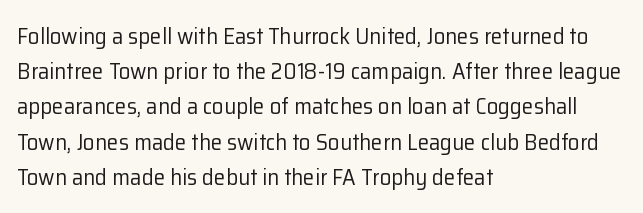
{"italic": "no", "bold": "no", "underline": "no", "align": "left", "line_spacing": "normal", "line_spacing_ratio": 1.53, "letter_spacing": "normal", "letter_spacing_em": 0.0, "glyph_px": 23}
